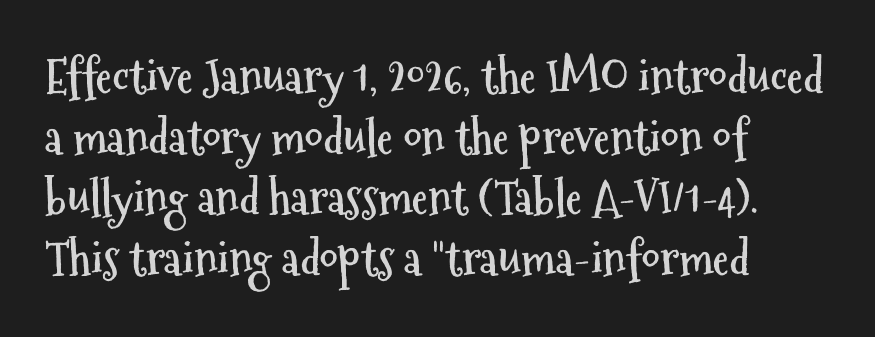
The image shows 46 px semibold, condensed sans-serif type, upright; set left-aligned, normal line spacing (1.32x), normal letter spacing, not underlined; medium stroke contrast and a medium x-height.
